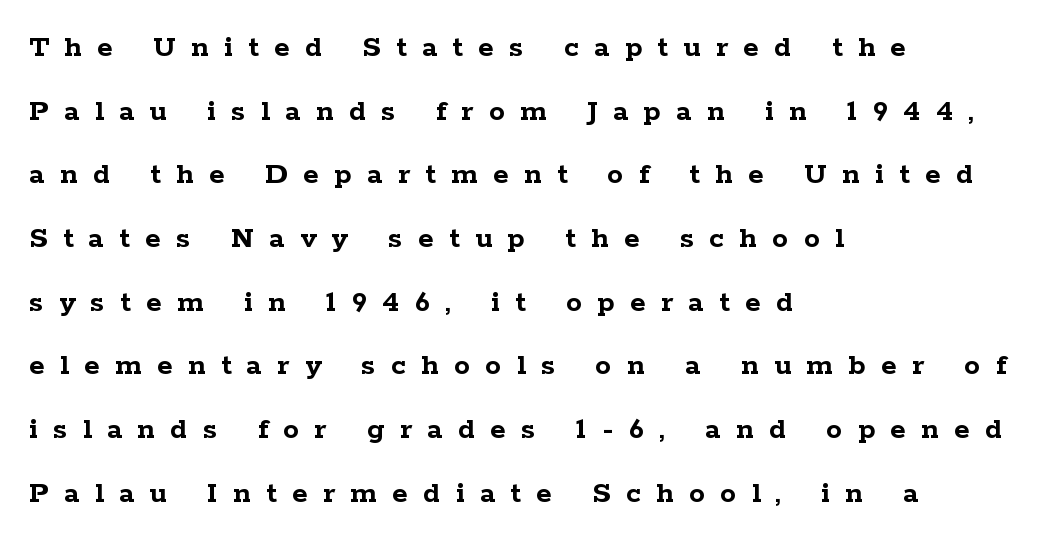
A typesetter would label this face a serif. The letters advance in unequal steps, a hallmark of proportional type. Vertically, the passage feels expansive, rows floating well apart. Each glyph is drawn with heavy, bold strokes. Caption: multi-line text, flush left, ragged right. In terms of posture, this sample is upright.
